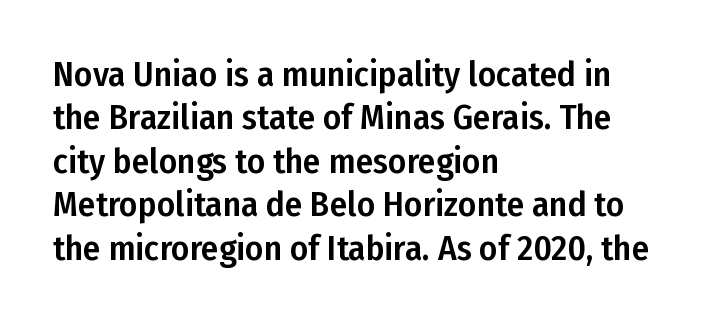
{"serif": "no", "italic": "no", "width": "condensed", "stroke_contrast": "low", "x_height": "medium", "monospaced": "no", "underline": "no", "align": "left", "line_spacing_ratio": 1.24, "letter_spacing": "normal", "letter_spacing_em": 0.0, "glyph_px": 35}
